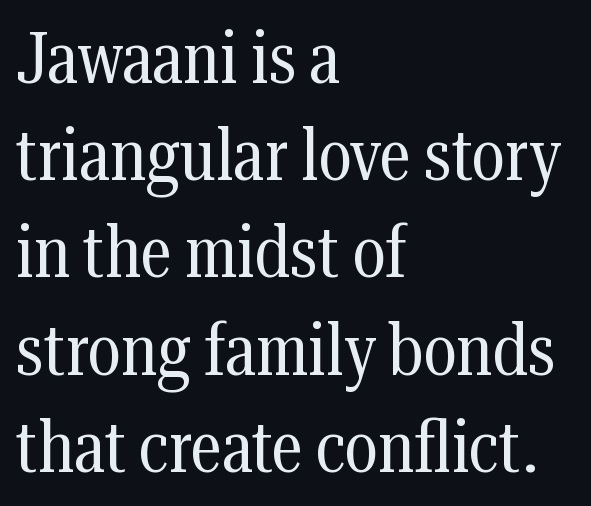
You could not count columns in this text — the font is proportionally spaced. Inter-character spacing is left at the font's built-in metrics. The font sits on the lighter half of the weight spectrum, regular included. The lettering stays uniformly vertical, giving the passage a roman look.
